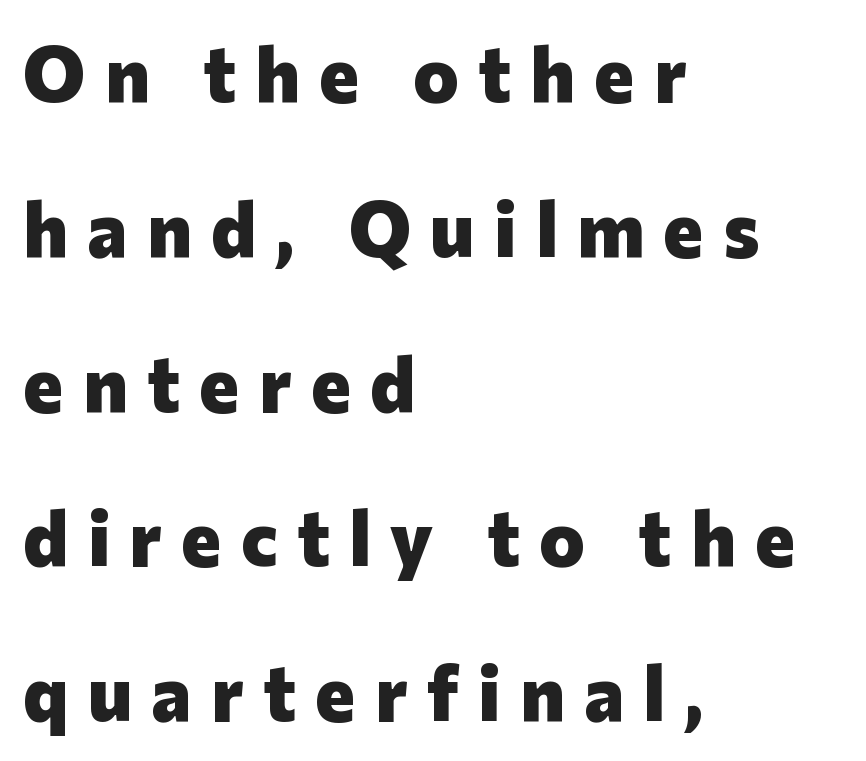
The image shows 77 px heavy sans-serif type, upright; set left-aligned, loose line spacing (2.01x), unusually wide letter spacing (+0.25 em), not underlined; low stroke contrast and a medium x-height.
